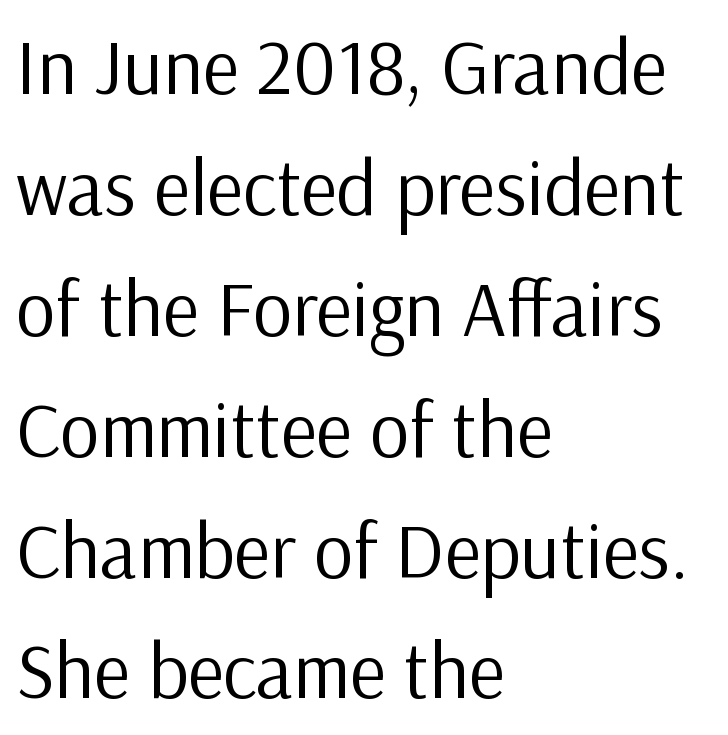
Italic: no, the glyphs are upright roman. The typesetting does not lean heavy: it is not bold. The lines sit at an ordinary, default distance from one another. Left-aligned paragraph, ragged on the right.
